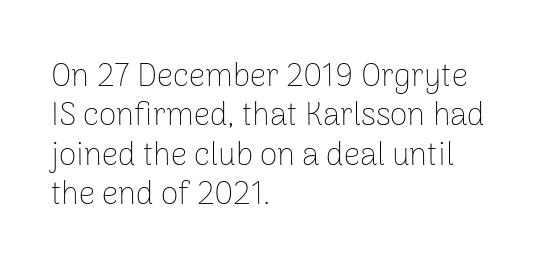
Q: Is the text bold? A: No.
Q: Is the text italic (slanted)? A: No, it is upright.
Q: Is the typeface a serif or a sans-serif typeface? A: Sans-serif.
Q: Is the text underlined? A: No.
Q: How is the paragraph aligned? A: Left-aligned.
Q: Is the spacing between letters normal or unusually wide? A: Normal.
Q: Width (condensed, normal, or wide)? A: Normal.
Q: Stroke contrast? A: Low.
Q: x-height? A: Medium.
Q: Monospaced? A: No.
